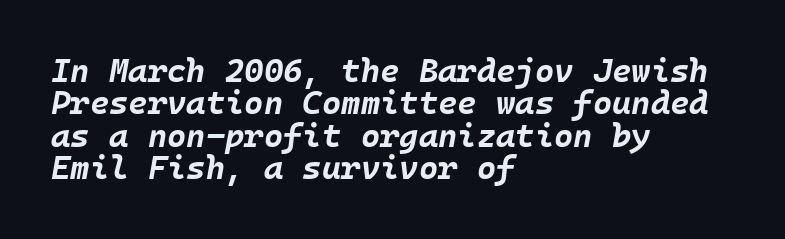
Q: Is the text bold? A: Yes.
Q: Is the text italic (slanted)? A: Yes, it leans right by about 10 degrees.
Q: Is the text underlined? A: No.
Q: How is the paragraph aligned? A: Left-aligned.
Q: Is the spacing between letters normal or unusually wide? A: Normal.
Q: Is the spacing between lines tight, normal or loose? A: Tight.
Q: Width (condensed, normal, or wide)? A: Normal.
Q: Stroke contrast? A: Low.
Q: x-height? A: Large.
